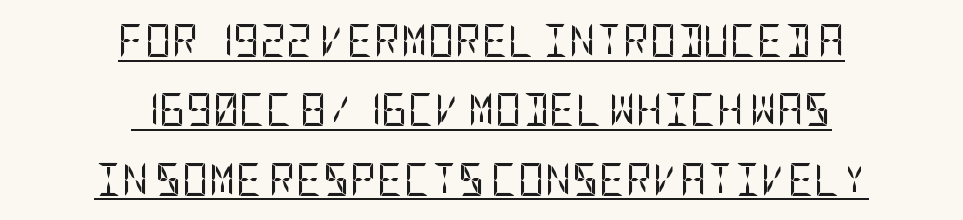
The image shows 33 px regular-weight, condensed sans-serif type, upright; set centered, loose line spacing (2.1x), normal letter spacing, underlined; low stroke contrast and a large x-height.
